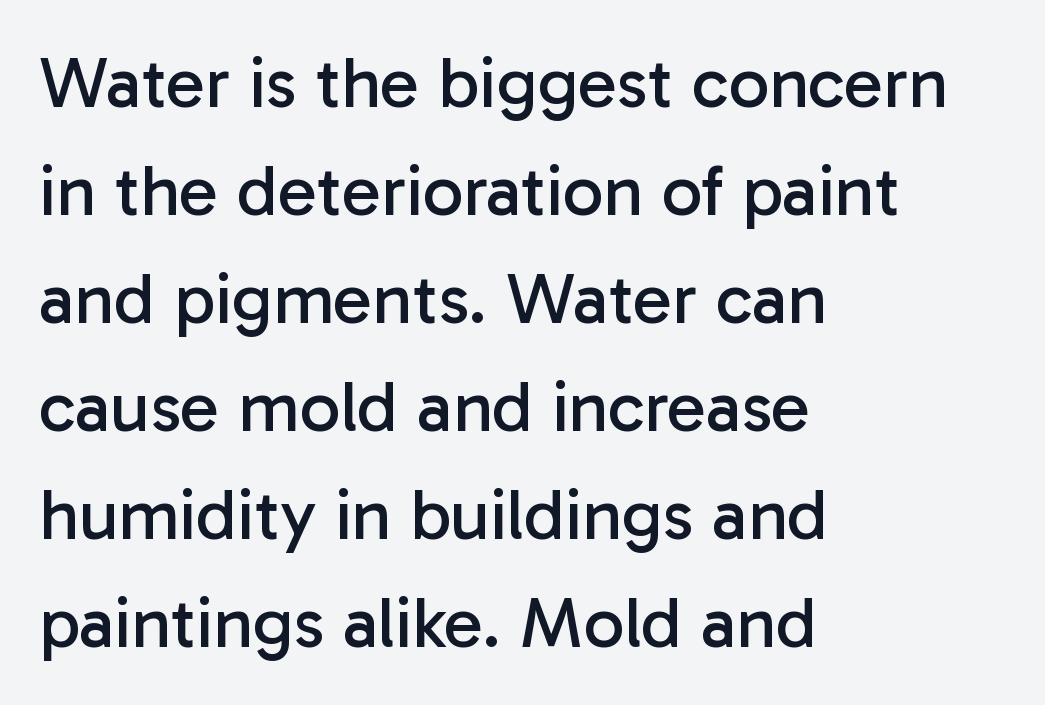
Q: Is the text bold? A: No.
Q: Is the text italic (slanted)? A: No, it is upright.
Q: Is the typeface a serif or a sans-serif typeface? A: Sans-serif.
Q: Is the text underlined? A: No.
Q: How is the paragraph aligned? A: Left-aligned.
Q: Is the spacing between letters normal or unusually wide? A: Normal.
Q: Is the spacing between lines tight, normal or loose? A: Normal.
Q: Width (condensed, normal, or wide)? A: Normal.
Q: Stroke contrast? A: Low.
Q: x-height? A: Medium.
Q: Monospaced? A: No.
